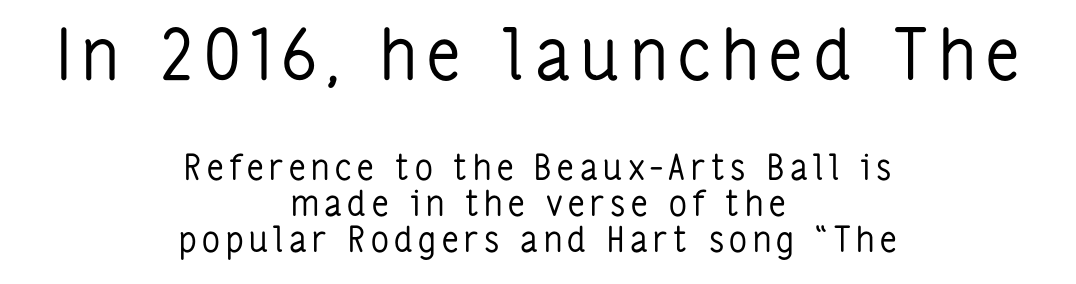
Q: Is the text bold? A: No.
Q: Is the text italic (slanted)? A: No, it is upright.
Q: Is the typeface a serif or a sans-serif typeface? A: Sans-serif.
Q: Is the text underlined? A: No.
Q: How is the paragraph aligned? A: Centered.
Q: Is the spacing between lines tight, normal or loose? A: Tight.
Q: Which block of text is set in a larger size, the first (top) or the second (bottom)? A: The first (top) one.
Q: Width (condensed, normal, or wide)? A: Condensed.
Q: Stroke contrast? A: Low.
Q: x-height? A: Medium.
Q: Monospaced? A: No.
